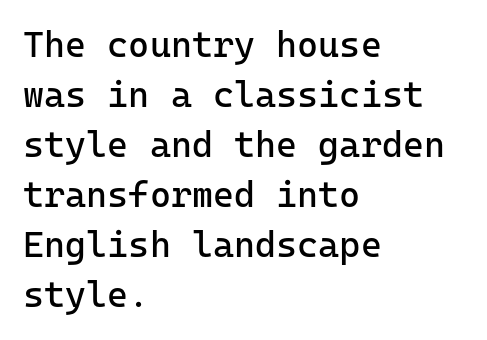
The image shows 36 px regular-weight sans-serif type, upright, monospaced; set left-aligned, normal line spacing (1.39x), normal letter spacing, not underlined; low stroke contrast and a medium x-height.
